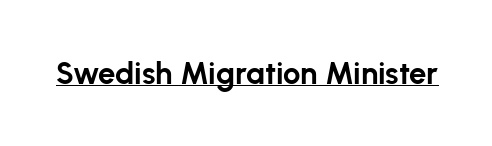
Q: Is the text bold? A: Yes.
Q: Is the text italic (slanted)? A: No, it is upright.
Q: Is the typeface a serif or a sans-serif typeface? A: Sans-serif.
Q: Is the text underlined? A: Yes.
Q: Is the spacing between letters normal or unusually wide? A: Normal.
Q: Width (condensed, normal, or wide)? A: Normal.
Q: Stroke contrast? A: Low.
Q: x-height? A: Medium.
Q: Monospaced? A: No.
